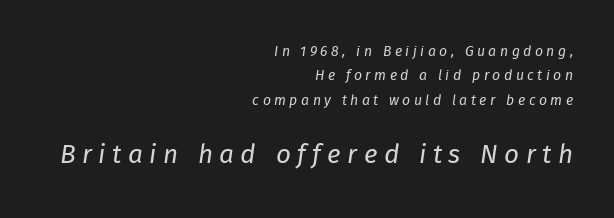
Q: Is the text bold? A: No.
Q: Is the text italic (slanted)? A: Yes, it leans right by about 8 degrees.
Q: Is the text underlined? A: No.
Q: How is the paragraph aligned? A: Right-aligned.
Q: Is the spacing between letters normal or unusually wide? A: Unusually wide.
Q: Which block of text is set in a larger size, the first (top) or the second (bottom)? A: The second (bottom) one.
